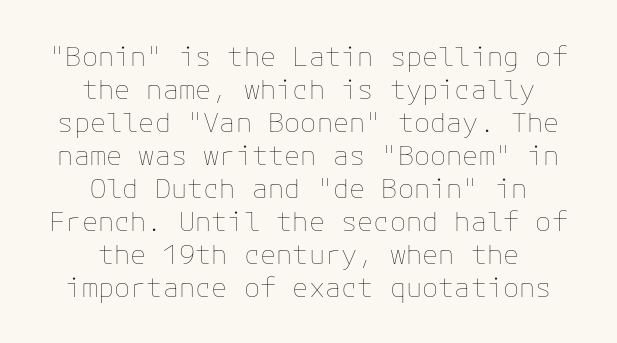
{"italic": "no", "bold": "no", "underline": "no", "align": "center", "line_spacing_ratio": 1.22, "letter_spacing": "normal", "letter_spacing_em": 0.0, "glyph_px": 27}
